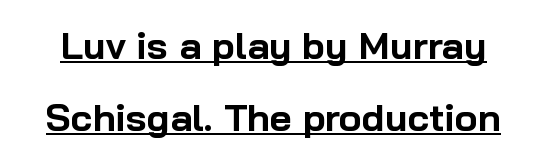
Each letter's strokes conclude bluntly, with no projecting serifs. A typesetter would mark this as roman, not italic. Here the designer chose a conventional face with non-uniform glyph widths. Compared with typical paragraphs, the rows here are farther apart. Nothing unusual about the tracking: characters are spaced as the font intends.
